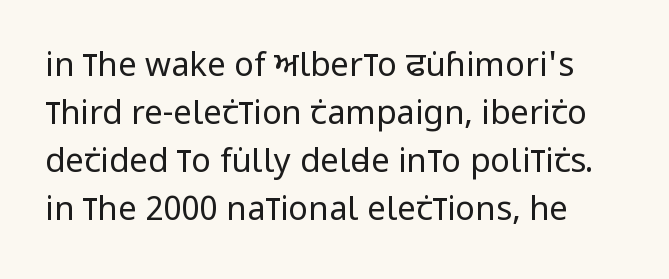
Q: Is the text bold? A: No.
Q: Is the text italic (slanted)? A: No, it is upright.
Q: Is the typeface a serif or a sans-serif typeface? A: Sans-serif.
Q: Is the text underlined? A: No.
Q: Is the spacing between letters normal or unusually wide? A: Normal.
Q: Is the spacing between lines tight, normal or loose? A: Normal.
Q: Width (condensed, normal, or wide)? A: Condensed.
Q: Stroke contrast? A: Low.
Q: x-height? A: Large.
Q: Monospaced? A: No.
